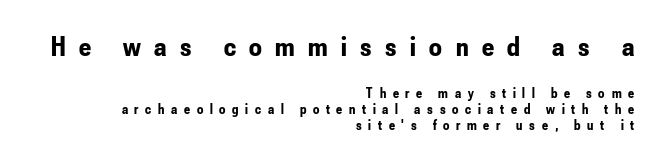
The image shows 28 px bold, condensed sans-serif type, upright; set right-aligned, tight line spacing (1.15x), unusually wide letter spacing (+0.48 em), not underlined; the first (top) block is 2.0x larger; low stroke contrast and a small x-height.
